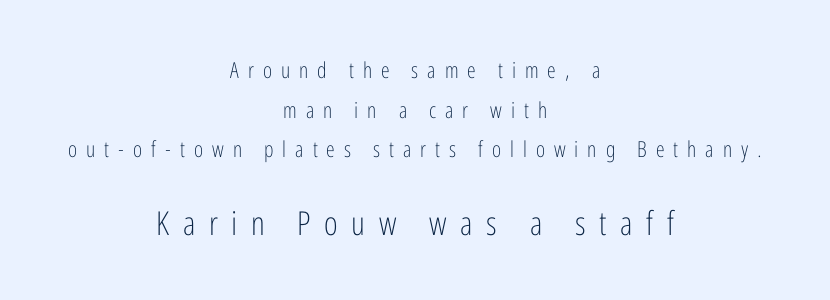
Q: Is the text bold? A: No.
Q: Is the text italic (slanted)? A: No, it is upright.
Q: Is the typeface a serif or a sans-serif typeface? A: Sans-serif.
Q: Is the text underlined? A: No.
Q: How is the paragraph aligned? A: Centered.
Q: Is the spacing between letters normal or unusually wide? A: Unusually wide.
Q: Which block of text is set in a larger size, the first (top) or the second (bottom)? A: The second (bottom) one.
Q: Width (condensed, normal, or wide)? A: Condensed.
Q: Stroke contrast? A: Low.
Q: x-height? A: Medium.
Q: Monospaced? A: No.
